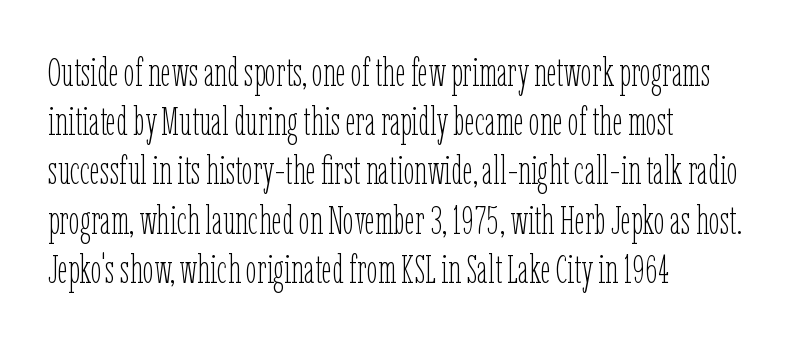
Designer's note — italics off, roman on. Each stroke keeps to a modest, everyday thickness or less. The letters sit at their default tracking, neither squeezed nor spread. Here the designer chose a conventional face with non-uniform glyph widths. Beneath every word, the page is bare. Line beginnings align vertically; line endings do not.
